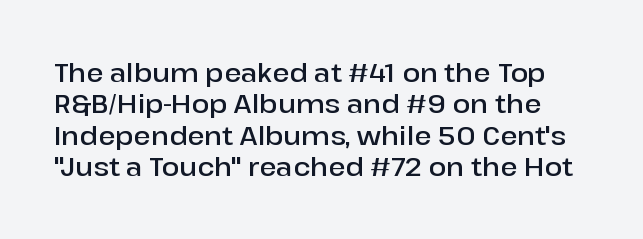
The lettering stays uniformly vertical, giving the passage a roman look. The font is running at a semibold setting, under full bold. Tracking value appears to be zero — textbook default spacing. Nobody drew a line under any word here.
